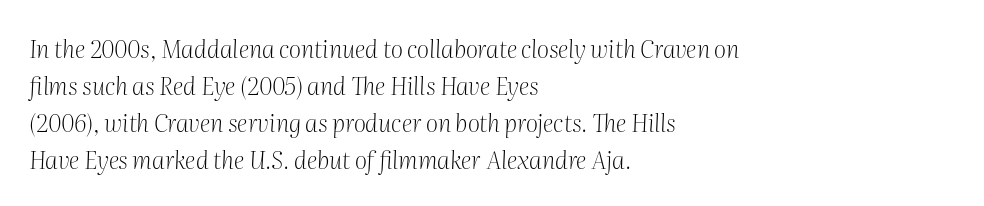
Just letters on the line, the space beneath them empty. Here the glyphs are tracked normally, forming tight word shapes. If you drew a line through each stem, it would be angled. Leading: standard. The paragraph shown leans on its left margin. A light-to-regular cut is what we see here.
